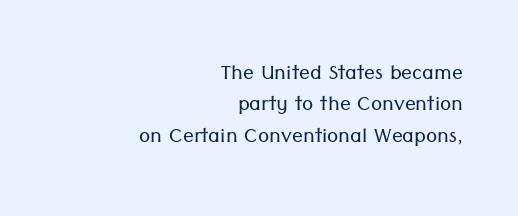
Q: Is the text bold? A: No.
Q: Is the text italic (slanted)? A: No, it is upright.
Q: Is the text underlined? A: No.
Q: How is the paragraph aligned? A: Right-aligned.
Q: Is the spacing between letters normal or unusually wide? A: Normal.
